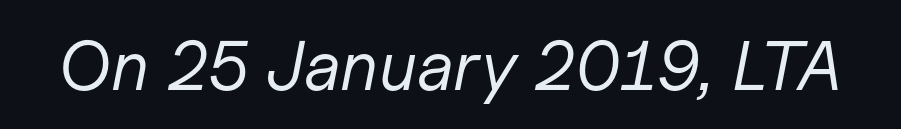
Words float on clear page, feet unadorned. The letterforms sit shoulder to shoulder at normal distance. Compared with ordinary roman type, these characters are visibly tilted. Weight class: somewhere from thin through regular. You could not count columns in this text — the font is proportionally spaced.
